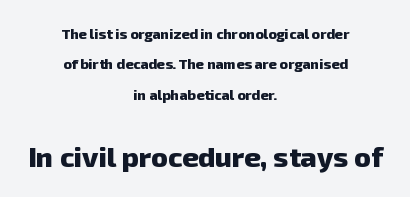
The image shows 28 px heavy sans-serif type; set centered, loose line spacing (2.17x), normal letter spacing, not underlined; the second (bottom) block is 2.0x larger; low stroke contrast and a medium x-height.
